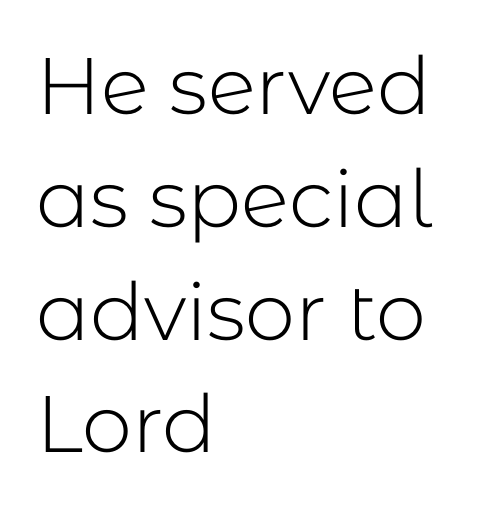
{"serif": "no", "italic": "no", "bold": "no", "weight": "light", "width": "normal", "stroke_contrast": "low", "x_height": "medium", "monospaced": "no", "underline": "no", "align": "left", "line_spacing": "normal", "line_spacing_ratio": 1.41, "letter_spacing": "normal", "letter_spacing_em": 0.0, "glyph_px": 80}
